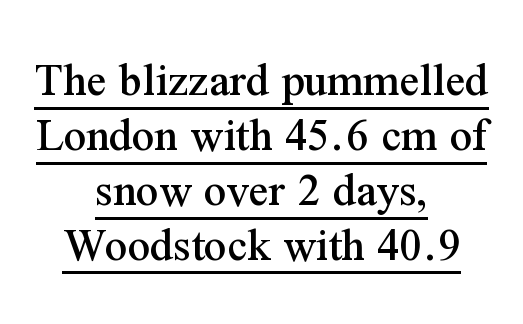
Unlike a clean sans, this face finishes its strokes with serifs. Alignment: centered. Varying glyph widths throughout — classic text-font behaviour. The face used here is rendered with its standard letterfit.
